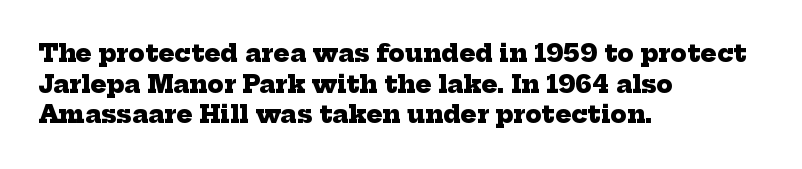
Q: Is the text bold? A: Yes.
Q: Is the text underlined? A: No.
Q: How is the paragraph aligned? A: Left-aligned.
Q: Is the spacing between letters normal or unusually wide? A: Normal.
Q: Is the spacing between lines tight, normal or loose? A: Normal.
